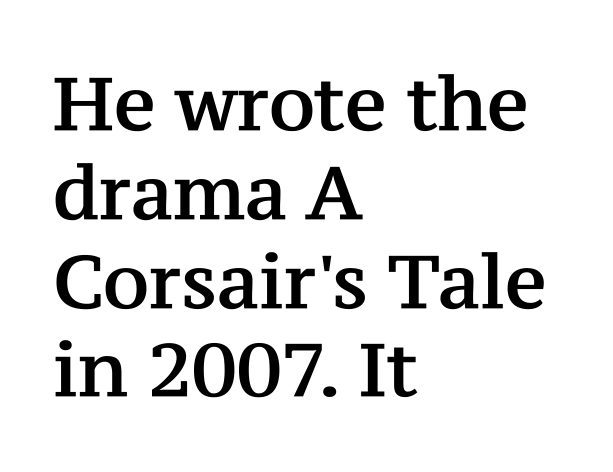
The horizontal fit of the characters is conventional and even. Layout note: lines flush left. No word sits above an underline. The glyphs in this specimen are seriffed. A roman cut, with each character standing at attention.
